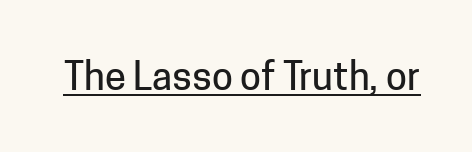
The image shows 38 px sans-serif type, upright; set normal letter spacing, underlined; low stroke contrast and a medium x-height.
